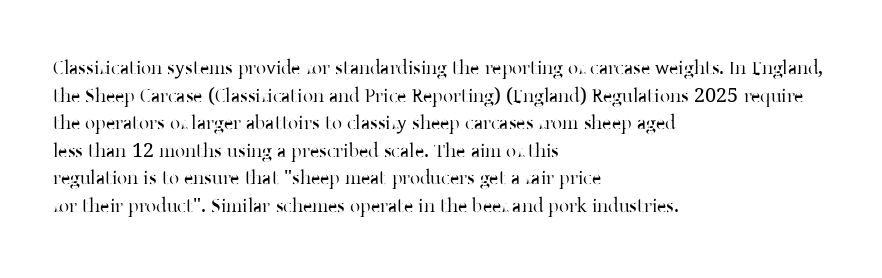
{"italic": "no", "bold": "no", "underline": "no", "align": "left", "line_spacing": "normal", "line_spacing_ratio": 1.38, "letter_spacing": "normal", "letter_spacing_em": 0.0, "glyph_px": 20}
